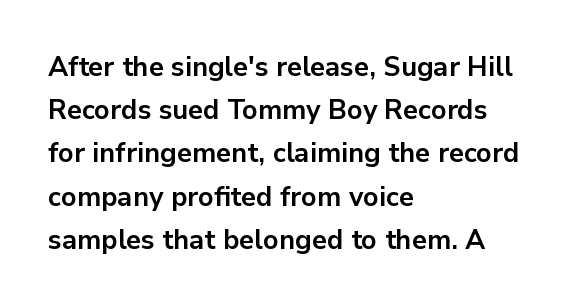
Q: Is the text bold? A: Yes.
Q: Is the text italic (slanted)? A: No, it is upright.
Q: Is the text underlined? A: No.
Q: How is the paragraph aligned? A: Left-aligned.
Q: Is the spacing between letters normal or unusually wide? A: Normal.
Q: Is the spacing between lines tight, normal or loose? A: Normal.
